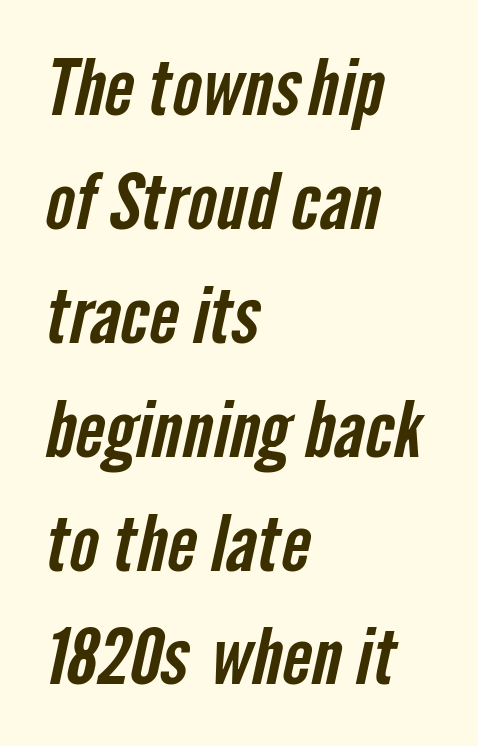
No word sits above an underline. A normal amount of white space separates one row of letters from the next. The text was rendered using a sans face with plain stroke endings. Horizontally, the lines are justified to the leading edge only.
